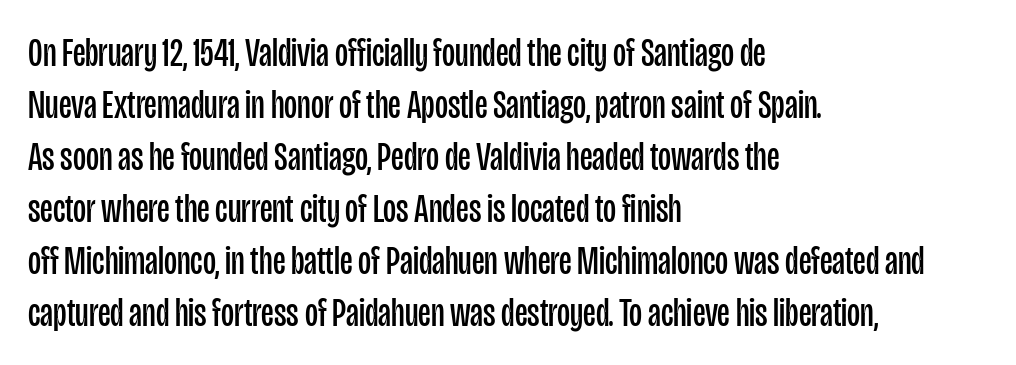
The leading is moderate, giving the passage an even texture. Short note: letters normally spaced. The specimen omits any rule beneath the text block's lines. The letters look calm and open, with moderate or lighter stems. Here the designer chose a conventional face with non-uniform glyph widths. No italicization has been applied; the sample stays upright.
